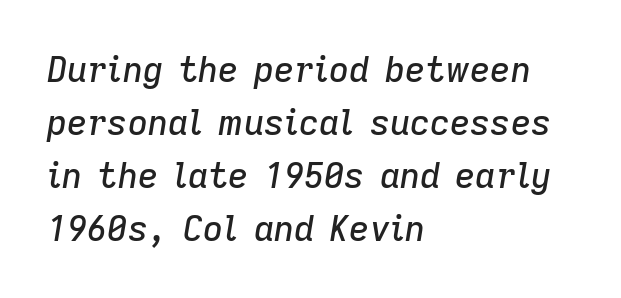
Q: Is the text italic (slanted)? A: Yes, it leans right by about 9 degrees.
Q: Is the text underlined? A: No.
Q: How is the paragraph aligned? A: Left-aligned.
Q: Is the spacing between letters normal or unusually wide? A: Normal.
Q: Is the spacing between lines tight, normal or loose? A: Normal.
Q: Width (condensed, normal, or wide)? A: Normal.
Q: Stroke contrast? A: Low.
Q: x-height? A: Medium.
Q: Monospaced? A: No.
